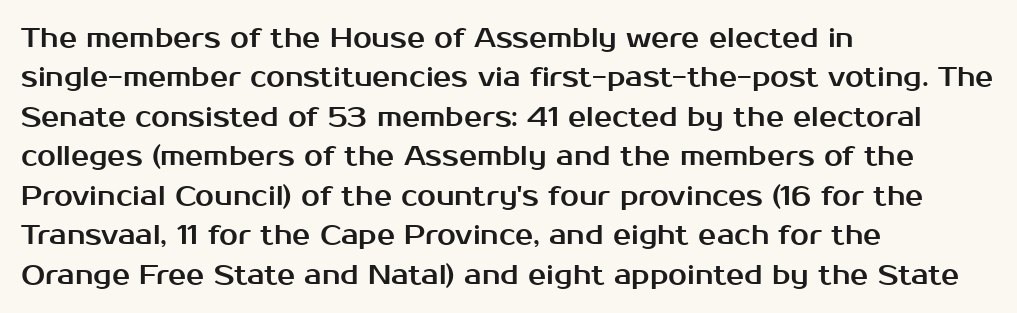
{"italic": "no", "underline": "no", "align": "left", "line_spacing": "normal", "line_spacing_ratio": 1.46, "letter_spacing": "normal", "letter_spacing_em": 0.0, "glyph_px": 27}
